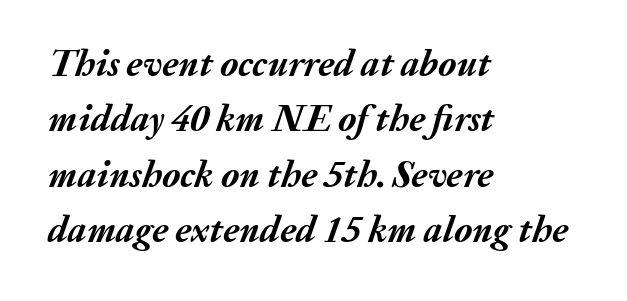
{"italic": "yes", "lean": "right", "slant_degrees": 20, "bold": "yes", "weight": "semibold", "width": "normal", "stroke_contrast": "medium", "x_height": "medium", "monospaced": "no", "underline": "no", "align": "left", "line_spacing": "normal", "line_spacing_ratio": 1.5, "letter_spacing": "normal", "letter_spacing_em": 0.0, "glyph_px": 37}
